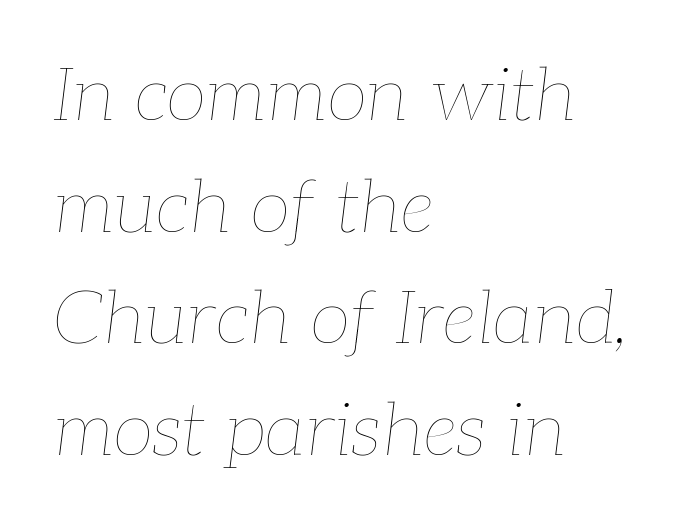
{"italic": "yes", "lean": "right", "slant_degrees": 7, "bold": "no", "weight": "thin", "width": "normal", "stroke_contrast": "low", "x_height": "medium", "monospaced": "no", "underline": "no", "align": "left", "line_spacing": "normal", "line_spacing_ratio": 1.51, "letter_spacing": "normal", "letter_spacing_em": 0.0, "glyph_px": 74}
